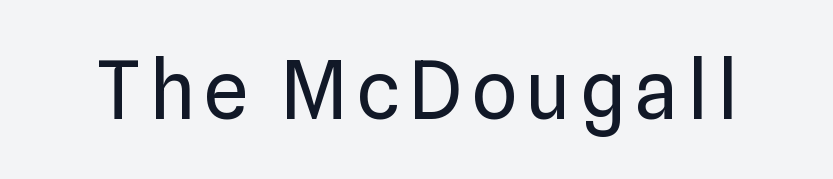
{"serif": "no", "italic": "no", "bold": "no", "weight": "regular", "width": "normal", "stroke_contrast": "low", "x_height": "medium", "monospaced": "no", "underline": "no", "glyph_px": 80}
